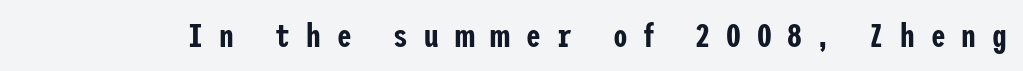
The image shows 33 px condensed sans-serif type, upright; set unusually wide letter spacing (+0.48 em), not underlined; low stroke contrast and a medium x-height.
